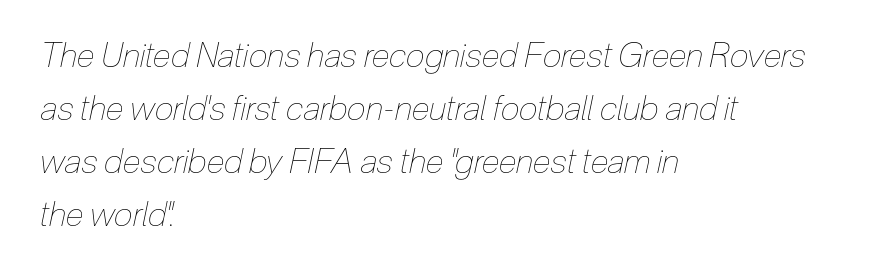
Does the copy run flush right? No — it runs flush left. The lines sit at an ordinary, default distance from one another. The passage shown is typed in a proportional face where columns would drift. Weight: not bold — regular or lighter. The glyphs look as if they've been sheared to an angle.
